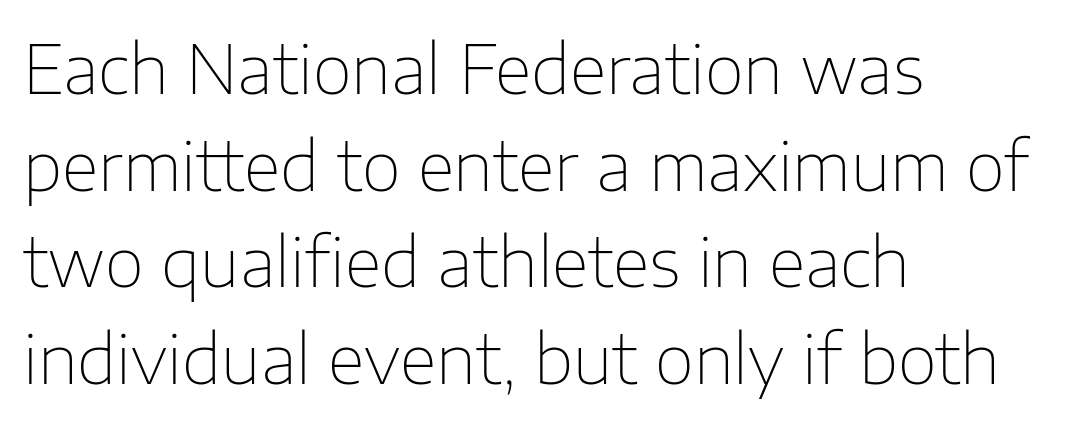
The image shows 68 px thin sans-serif type, upright; set left-aligned, normal line spacing (1.42x), normal letter spacing, not underlined; low stroke contrast and a medium x-height.
